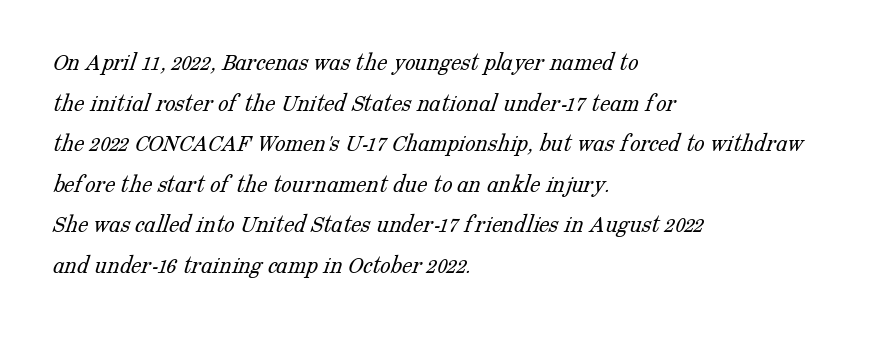
These lines keep a tight, regular rhythm from letter to letter. Rows of type keep a routine distance in the vertical direction. Line beginnings align vertically; line endings do not. No chunkiness to these letters — they're not bold.
